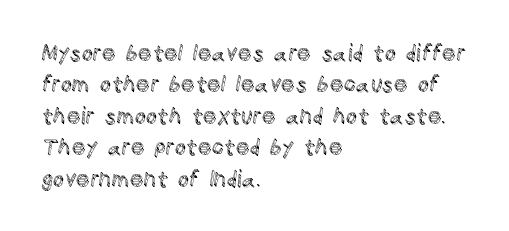
Q: Is the text italic (slanted)? A: Yes.
Q: Is the text underlined? A: No.
Q: How is the paragraph aligned? A: Left-aligned.
Q: Is the spacing between letters normal or unusually wide? A: Normal.
Q: Is the spacing between lines tight, normal or loose? A: Normal.
